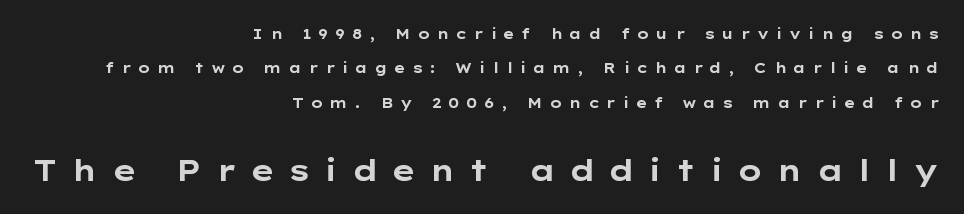
The image shows 29 px bold, wide sans-serif type, upright; set right-aligned, loose line spacing (2.46x), unusually wide letter spacing (+0.44 em), not underlined; the second (bottom) block is 2.07x larger; low stroke contrast and a medium x-height.
